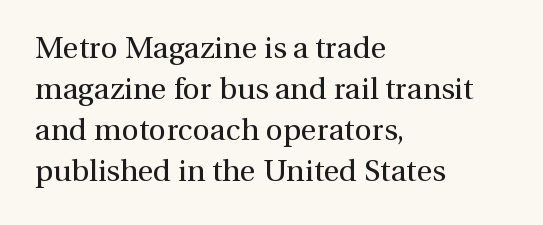
Lines of text with bare space underneath. In CSS terms this would be text-align: left. Short note: letters normally spaced. Vertical strokes here are truly vertical. The designer went with a serif here, giving each stem small feet.
